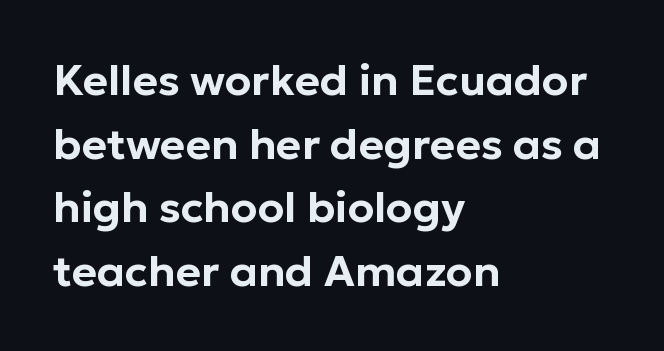
Q: Is the text italic (slanted)? A: No, it is upright.
Q: Is the typeface a serif or a sans-serif typeface? A: Sans-serif.
Q: Is the text underlined? A: No.
Q: How is the paragraph aligned? A: Left-aligned.
Q: Is the spacing between letters normal or unusually wide? A: Normal.
Q: Is the spacing between lines tight, normal or loose? A: Normal.
Q: Width (condensed, normal, or wide)? A: Normal.
Q: Stroke contrast? A: Low.
Q: x-height? A: Medium.
Q: Monospaced? A: No.
